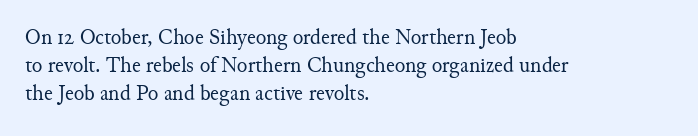
{"italic": "no", "bold": "no", "underline": "no", "align": "left", "line_spacing": "normal", "line_spacing_ratio": 1.28, "letter_spacing": "normal", "letter_spacing_em": 0.0, "glyph_px": 22}
